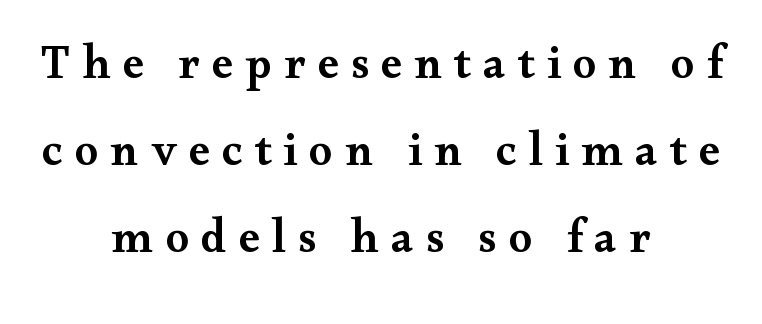
The letters carry serifs — small finishing strokes at the ends of their stems. Glance below the letters and you will spot only blank space. The passage shown is typed in a proportional face where columns would drift. Does the weight exceed regular? Yes, but only to semibold. The lettering holds an erect, upright posture throughout.
